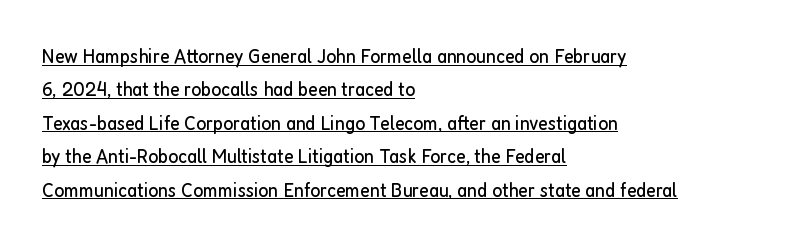
Notice how the stems are strictly vertical — no italics here. Does the leading feel generous? No, just average. How are the letters spaced? Ordinarily, with no added tracking. Is the block centered? No — it sits flush against the left margin.
